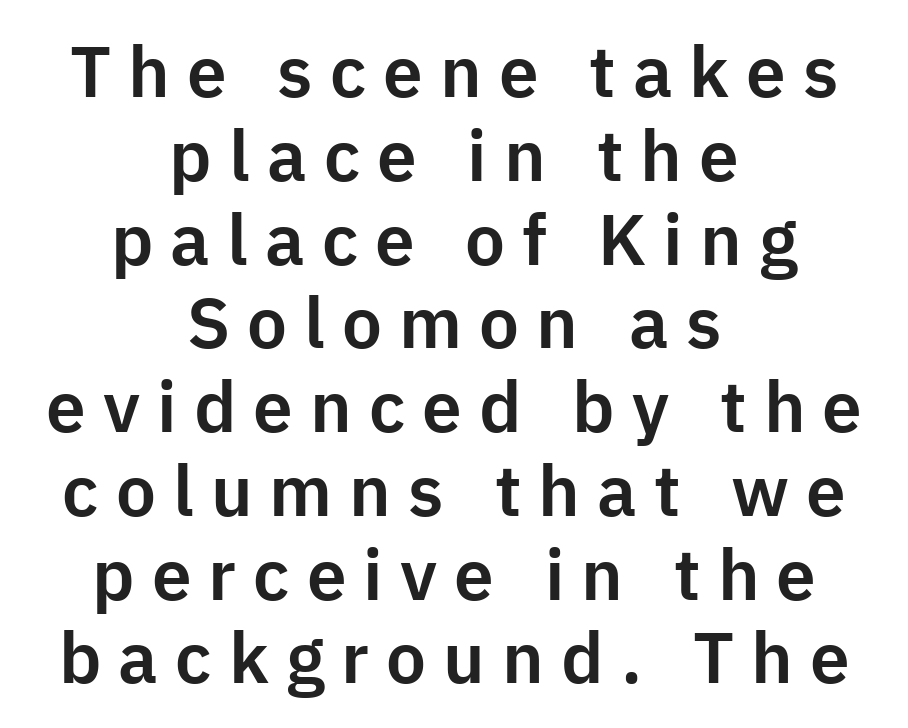
The string is rendered with underlining switched off. Note the varied advance widths — an 'i' is clearly narrower than an 'm'. The line texture is sparse and dotted thanks to wide tracking. Ascenders rise straight up at ninety degrees. The letters carry no serifs — their stems end cleanly without finishing strokes. Horizontal alignment here is central, giving a formal, balanced look.
